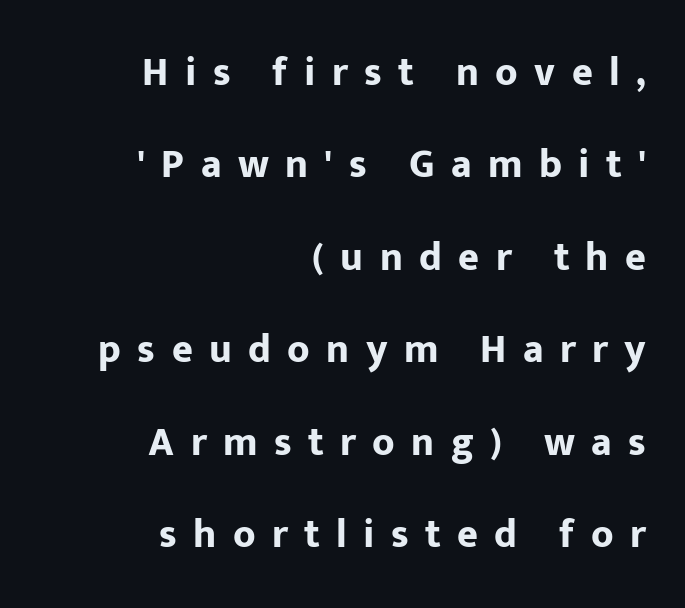
{"serif": "no", "italic": "no", "bold": "yes", "weight": "bold", "width": "normal", "stroke_contrast": "low", "x_height": "medium", "monospaced": "no", "underline": "no", "align": "right", "line_spacing": "loose", "line_spacing_ratio": 2.31, "letter_spacing": "wide", "letter_spacing_em": 0.41, "glyph_px": 40}
